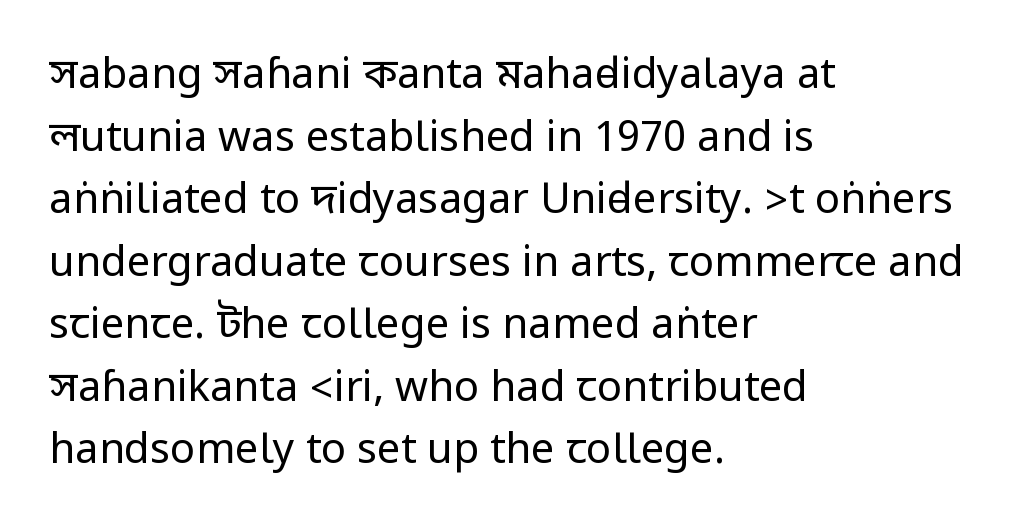
{"serif": "no", "italic": "no", "bold": "no", "weight": "regular", "width": "condensed", "stroke_contrast": "low", "underline": "no", "align": "left", "line_spacing": "normal", "line_spacing_ratio": 1.49, "letter_spacing": "normal", "letter_spacing_em": 0.0, "glyph_px": 42}
